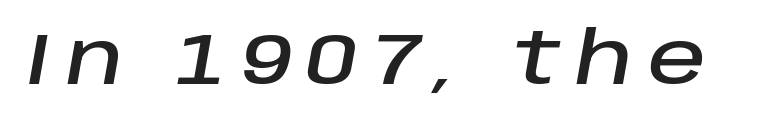
Q: Is the text italic (slanted)? A: Yes, it leans right by about 10 degrees.
Q: Is the text underlined? A: No.
Q: Is the spacing between letters normal or unusually wide? A: Unusually wide.
Q: Width (condensed, normal, or wide)? A: Normal.
Q: Stroke contrast? A: Low.
Q: x-height? A: Large.
Q: Monospaced? A: No.
